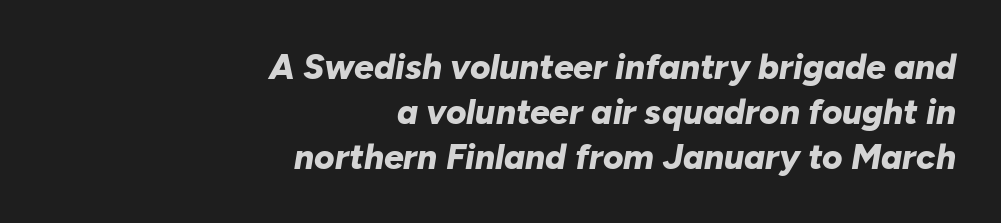
Q: Is the text bold? A: Yes.
Q: Is the text italic (slanted)? A: Yes, it leans right by about 10 degrees.
Q: Is the text underlined? A: No.
Q: How is the paragraph aligned? A: Right-aligned.
Q: Is the spacing between letters normal or unusually wide? A: Normal.
Q: Is the spacing between lines tight, normal or loose? A: Normal.
Q: Width (condensed, normal, or wide)? A: Normal.
Q: Stroke contrast? A: Low.
Q: x-height? A: Medium.
Q: Monospaced? A: No.
